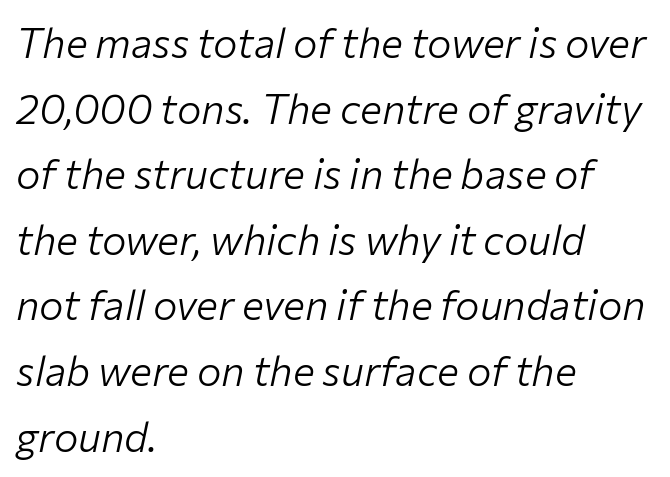
Inter-character spacing is left at the font's built-in metrics. The baseline area is clear. Looking at the ascenders, they clearly lean. Here the designer chose a conventional face with non-uniform glyph widths. Stems here are at most as thick as an everyday book face.
